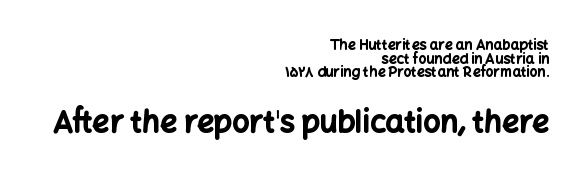
Q: Is the text bold? A: Yes.
Q: Is the text italic (slanted)? A: No, it is upright.
Q: Is the typeface a serif or a sans-serif typeface? A: Sans-serif.
Q: Is the text underlined? A: No.
Q: How is the paragraph aligned? A: Right-aligned.
Q: Is the spacing between letters normal or unusually wide? A: Normal.
Q: Is the spacing between lines tight, normal or loose? A: Tight.
Q: Which block of text is set in a larger size, the first (top) or the second (bottom)? A: The second (bottom) one.
Q: Width (condensed, normal, or wide)? A: Normal.
Q: Stroke contrast? A: Low.
Q: x-height? A: Medium.
Q: Monospaced? A: No.
